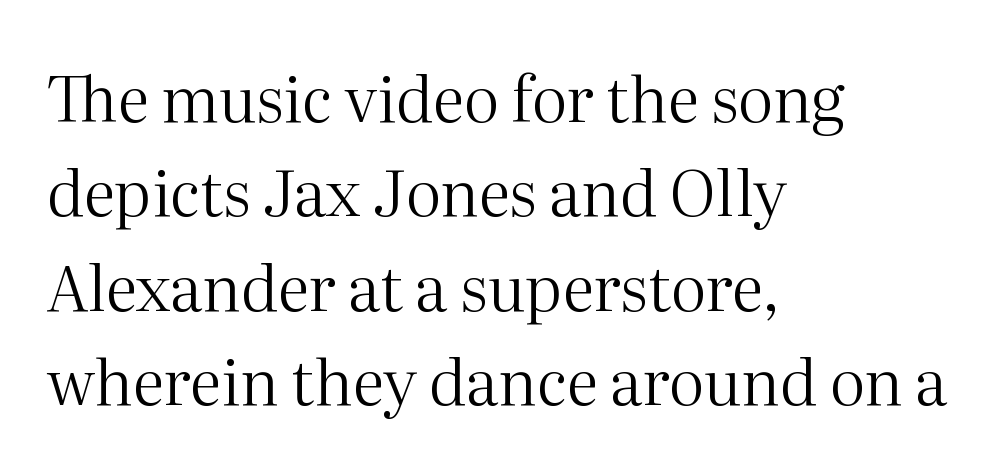
{"serif": "yes", "italic": "no", "bold": "no", "weight": "regular", "width": "normal", "stroke_contrast": "medium", "x_height": "medium", "monospaced": "no", "underline": "no", "align": "left", "line_spacing": "normal", "line_spacing_ratio": 1.5, "letter_spacing": "normal", "letter_spacing_em": 0.0, "glyph_px": 63}
